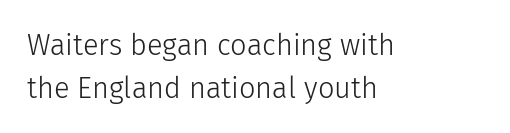
{"serif": "no", "italic": "no", "bold": "no", "weight": "light", "width": "normal", "stroke_contrast": "low", "x_height": "medium", "monospaced": "no", "underline": "no", "align": "left", "line_spacing": "normal", "line_spacing_ratio": 1.47, "letter_spacing": "normal", "letter_spacing_em": 0.0, "glyph_px": 29}
